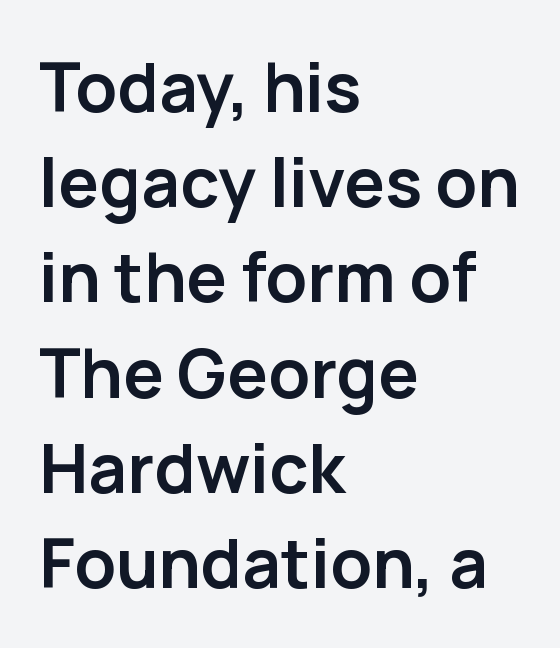
{"serif": "no", "italic": "no", "bold": "yes", "weight": "semibold", "width": "normal", "stroke_contrast": "low", "x_height": "medium", "monospaced": "no", "underline": "no", "align": "left", "line_spacing": "normal", "line_spacing_ratio": 1.4, "letter_spacing": "normal", "letter_spacing_em": 0.0, "glyph_px": 68}
